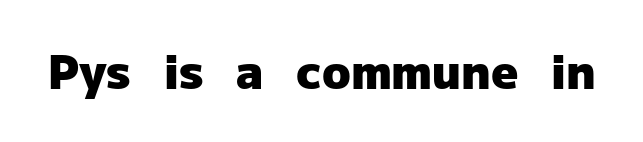
The image shows 47 px heavy sans-serif type, upright; set normal letter spacing, not underlined; low stroke contrast and a medium x-height.
